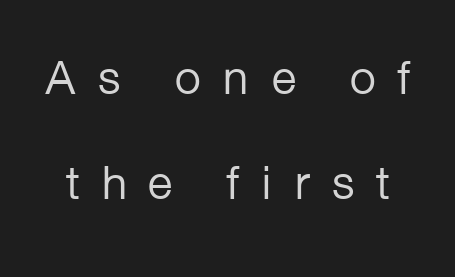
{"serif": "no", "italic": "no", "bold": "no", "weight": "regular", "width": "normal", "stroke_contrast": "low", "x_height": "medium", "monospaced": "no", "underline": "no", "line_spacing": "loose", "line_spacing_ratio": 2.19, "letter_spacing": "wide", "letter_spacing_em": 0.42, "glyph_px": 48}
